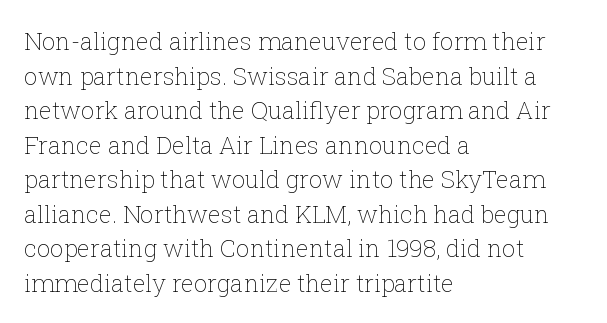
{"italic": "no", "bold": "no", "underline": "no", "align": "left", "line_spacing": "normal", "line_spacing_ratio": 1.44, "letter_spacing": "normal", "letter_spacing_em": 0.0, "glyph_px": 24}
